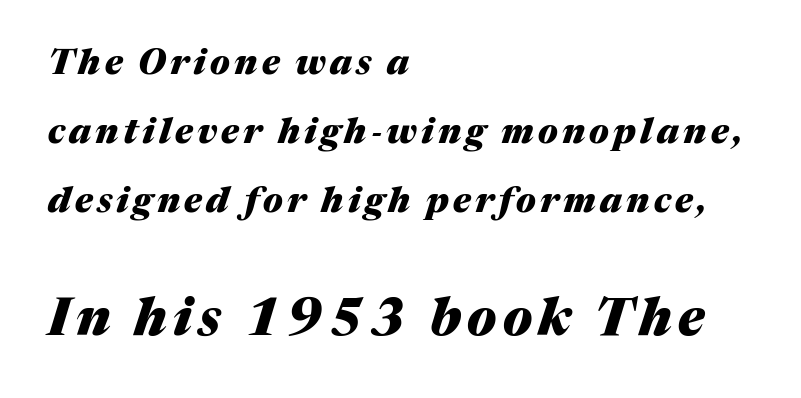
Q: Is the text bold? A: Yes.
Q: Is the text italic (slanted)? A: Yes, it leans right by about 17 degrees.
Q: Is the text underlined? A: No.
Q: How is the paragraph aligned? A: Left-aligned.
Q: Is the spacing between lines tight, normal or loose? A: Loose.
Q: Which block of text is set in a larger size, the first (top) or the second (bottom)? A: The second (bottom) one.
Q: Width (condensed, normal, or wide)? A: Normal.
Q: Stroke contrast? A: Medium.
Q: x-height? A: Medium.
Q: Monospaced? A: No.
